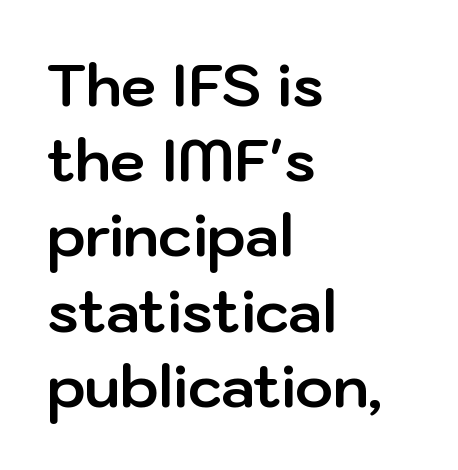
The paragraph shown leans on its left margin. Type without underlining. Interline gaps are of average width in this sample. You can tell from the bare stems that sans-serif type was used. The rendering uses natural spacing where letterforms have individual widths.
